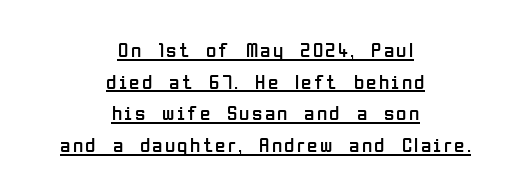
{"italic": "no", "bold": "no", "underline": "yes", "align": "center", "line_spacing": "normal", "line_spacing_ratio": 1.51, "glyph_px": 21}
